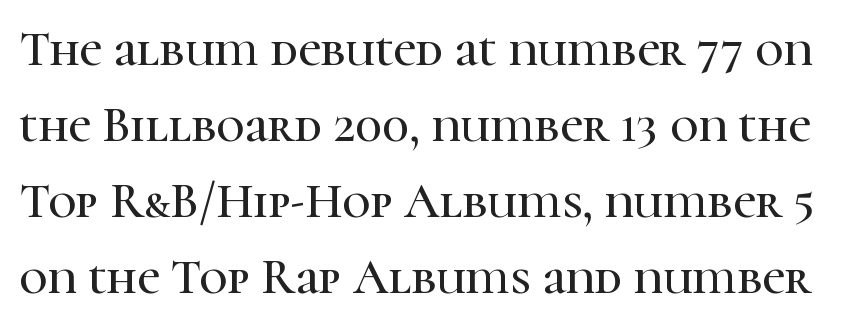
{"serif": "yes", "italic": "no", "width": "normal", "stroke_contrast": "high", "x_height": "medium", "monospaced": "no", "underline": "no", "line_spacing": "normal", "line_spacing_ratio": 1.55, "letter_spacing": "normal", "letter_spacing_em": 0.0, "glyph_px": 49}
